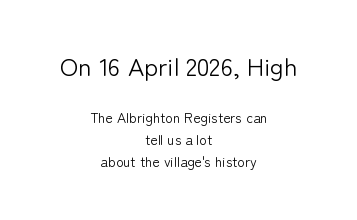
The image shows 25 px text type, upright; set centered, normal line spacing (1.57x), normal letter spacing, not underlined; the first (top) block is 1.79x larger.
